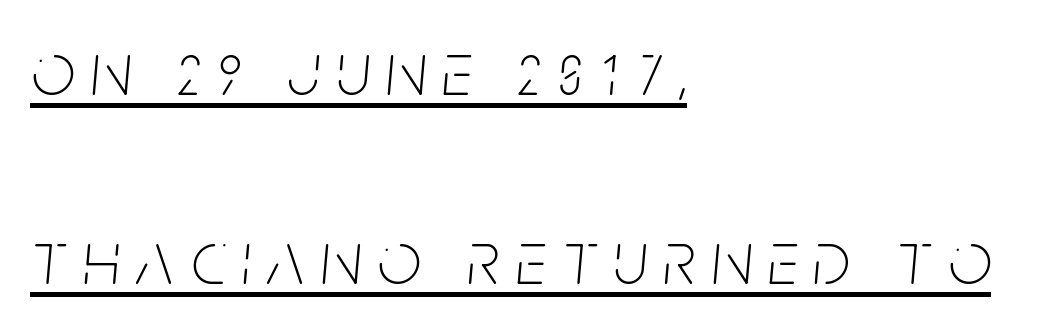
The image shows 76 px thin, condensed type, italic (leaning right); set left-aligned, loose line spacing (2.49x), unusually wide letter spacing (+0.22 em), underlined; low stroke contrast and a large x-height.
